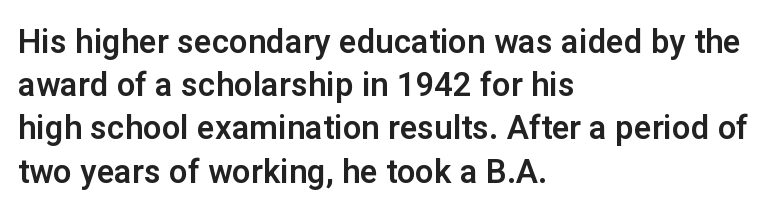
No feet cap the strokes, marking this as sans-serif type. These lines stack with their left ends in a neat column. The lettering holds an erect, upright posture throughout. Think of a printed novel: that variable character pitch is what you see here. The lines sit at an ordinary, default distance from one another. Standard letterfit; no display-style spreading of the glyphs.
